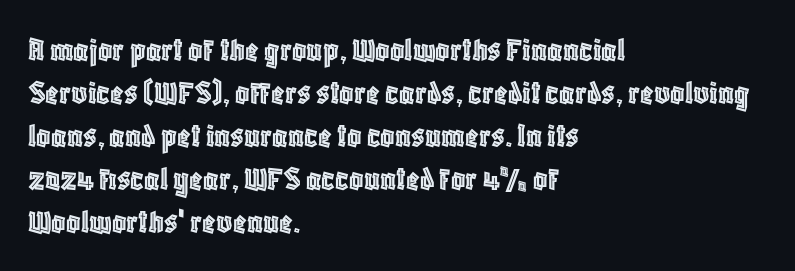
Q: Is the text italic (slanted)? A: No, it is upright.
Q: Is the text underlined? A: No.
Q: How is the paragraph aligned? A: Left-aligned.
Q: Is the spacing between letters normal or unusually wide? A: Normal.
Q: Width (condensed, normal, or wide)? A: Condensed.
Q: x-height? A: Large.
Q: Monospaced? A: No.
